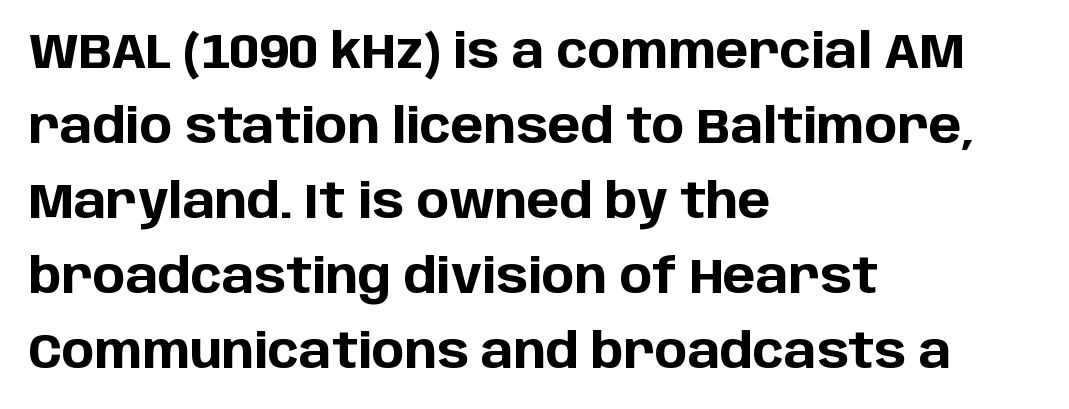
The image shows 49 px bold sans-serif type, upright; set left-aligned, normal line spacing (1.53x), normal letter spacing, not underlined; low stroke contrast and a large x-height.
